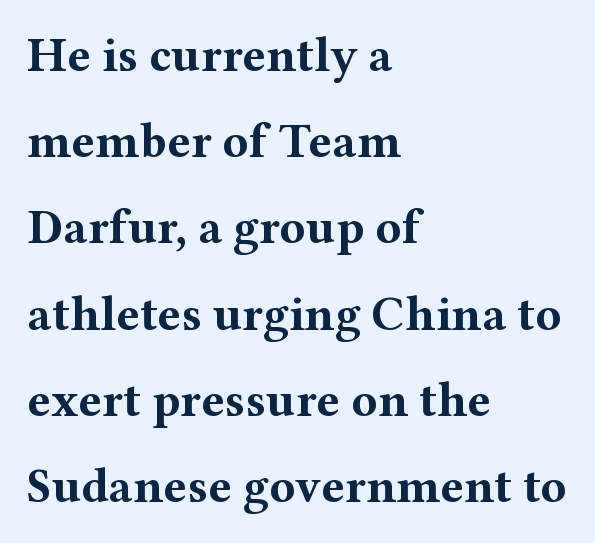
The passage shown has conventional tracking throughout. The paragraph shown leans on its left margin. Set as a true bold cut, around the 700 mark. The face used here is seriffed, in the tradition of book romans.
